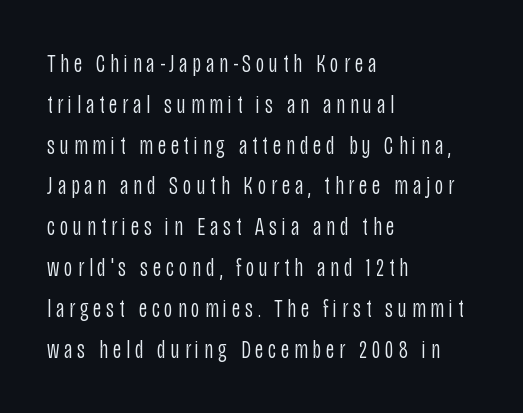
{"italic": "no", "bold": "no", "underline": "no", "align": "left", "line_spacing": "normal", "line_spacing_ratio": 1.57, "glyph_px": 26}
